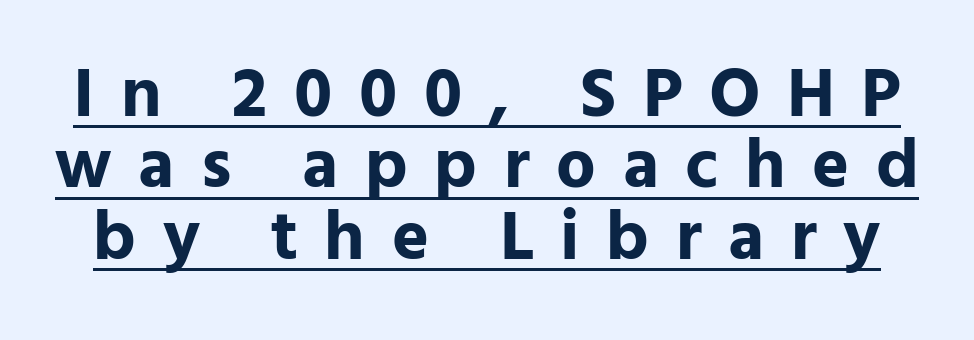
The space between consecutive lines is stingy. Strokes here are thick enough to call this a true bold. Proportional: the letters do not fall into vertical columns. A continuous stroke trails under the words, as in a hyperlink.
